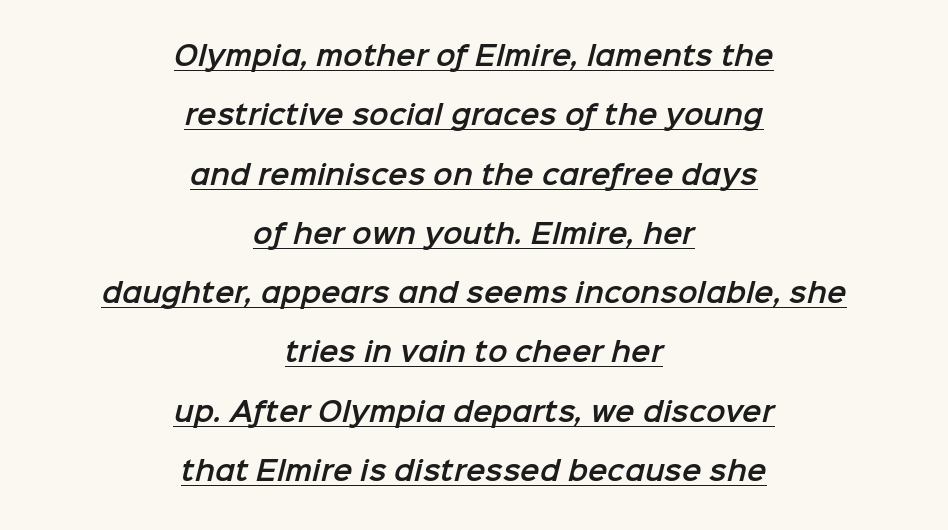
{"underline": "yes", "align": "center", "line_spacing": "loose", "line_spacing_ratio": 2.28, "letter_spacing": "normal", "letter_spacing_em": 0.0, "glyph_px": 26}
